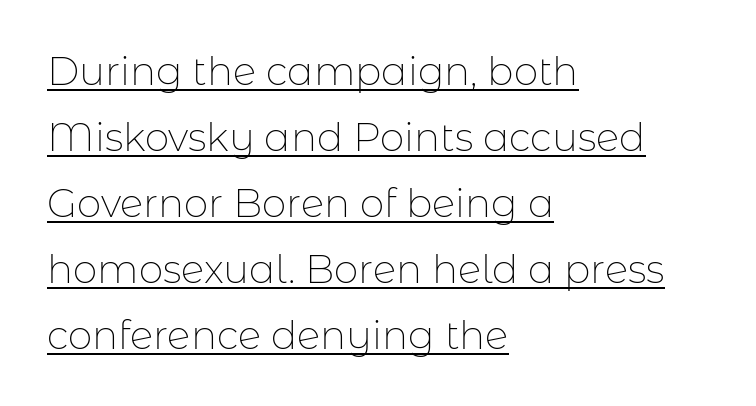
The image shows 39 px thin sans-serif type, upright; set left-aligned, normal line spacing (1.69x), normal letter spacing, underlined; low stroke contrast and a medium x-height.
